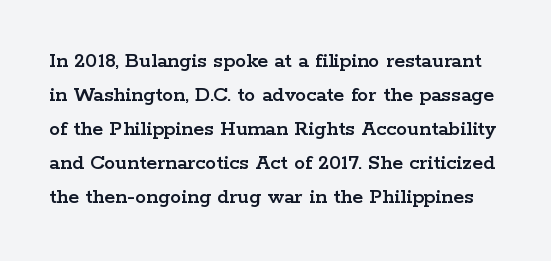
The image shows 22 px text type, upright; set normal line spacing (1.55x), normal letter spacing, not underlined.
